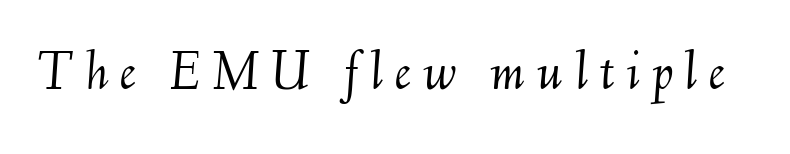
{"italic": "yes", "lean": "right", "slant_degrees": 6, "bold": "no", "weight": "light", "width": "normal", "stroke_contrast": "medium", "x_height": "small", "monospaced": "no", "underline": "no", "letter_spacing": "wide", "letter_spacing_em": 0.2, "glyph_px": 57}
